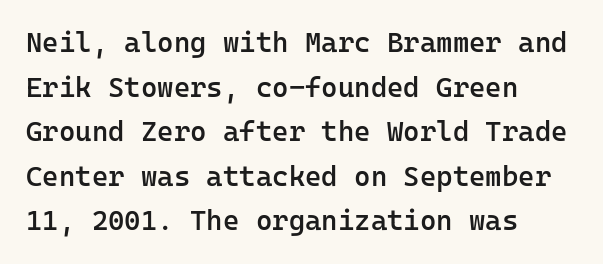
Q: Is the text bold? A: Semi-bold.
Q: Is the text italic (slanted)? A: No, it is upright.
Q: Is the typeface a serif or a sans-serif typeface? A: Sans-serif.
Q: Is the text underlined? A: No.
Q: How is the paragraph aligned? A: Left-aligned.
Q: Is the spacing between letters normal or unusually wide? A: Normal.
Q: Is the spacing between lines tight, normal or loose? A: Normal.
Q: Width (condensed, normal, or wide)? A: Normal.
Q: Stroke contrast? A: Low.
Q: x-height? A: Medium.
Q: Monospaced? A: Yes.
